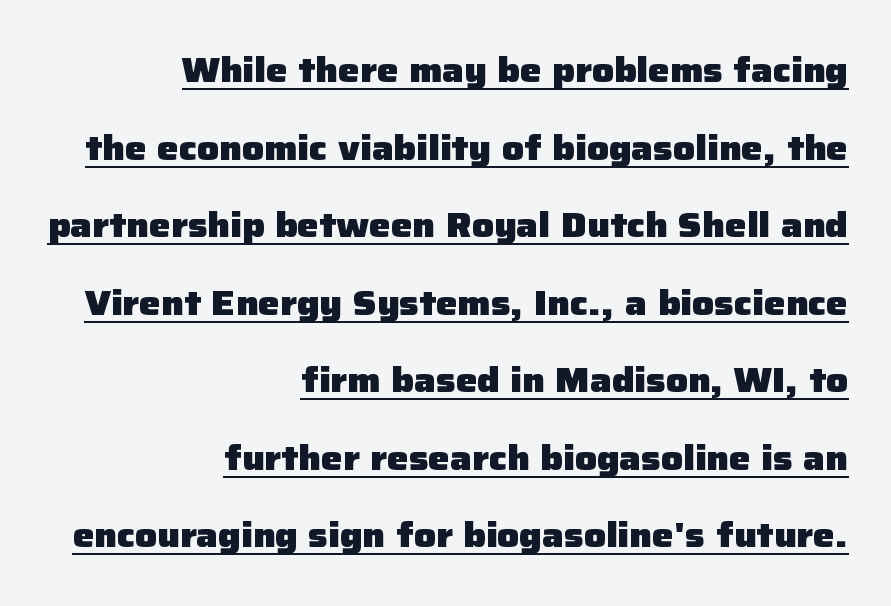
Q: Is the text bold? A: Yes.
Q: Is the text italic (slanted)? A: No, it is upright.
Q: Is the typeface a serif or a sans-serif typeface? A: Sans-serif.
Q: Is the text underlined? A: Yes.
Q: How is the paragraph aligned? A: Right-aligned.
Q: Is the spacing between letters normal or unusually wide? A: Normal.
Q: Is the spacing between lines tight, normal or loose? A: Loose.
Q: Width (condensed, normal, or wide)? A: Normal.
Q: Stroke contrast? A: Low.
Q: x-height? A: Medium.
Q: Monospaced? A: No.
